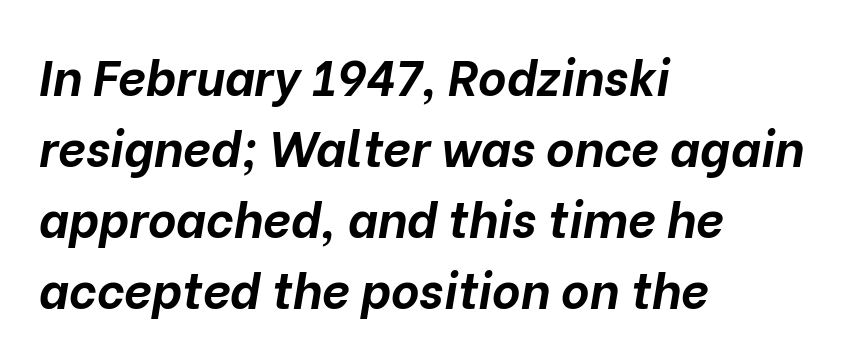
Italic: yes, the glyphs are oblique. Descenders are the only things crossing below the line. Does the weight exceed regular? Yes, all the way to bold. The face used here is rendered with its standard letterfit.
